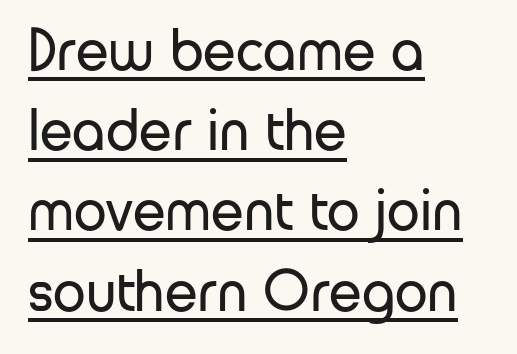
{"serif": "no", "italic": "no", "bold": "no", "weight": "regular", "width": "normal", "stroke_contrast": "low", "x_height": "medium", "monospaced": "no", "underline": "yes", "align": "left", "line_spacing": "normal", "line_spacing_ratio": 1.36, "letter_spacing": "normal", "letter_spacing_em": 0.0, "glyph_px": 59}
